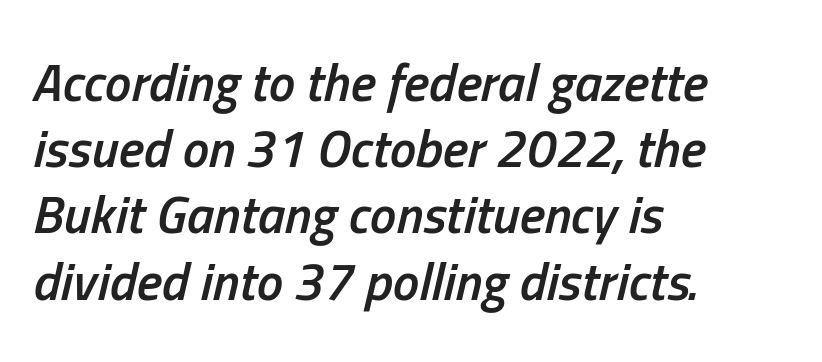
Is this a fixed-width face? No — the glyphs have proportional, varying widths. The glyphs have the mass of a demibold cut, below bold. The face used here has a pronounced slope to its letters. Evenly set lines give the paragraph a standard silhouette. Where is the straight margin? On the left. This rendering features lettering with no underline.
